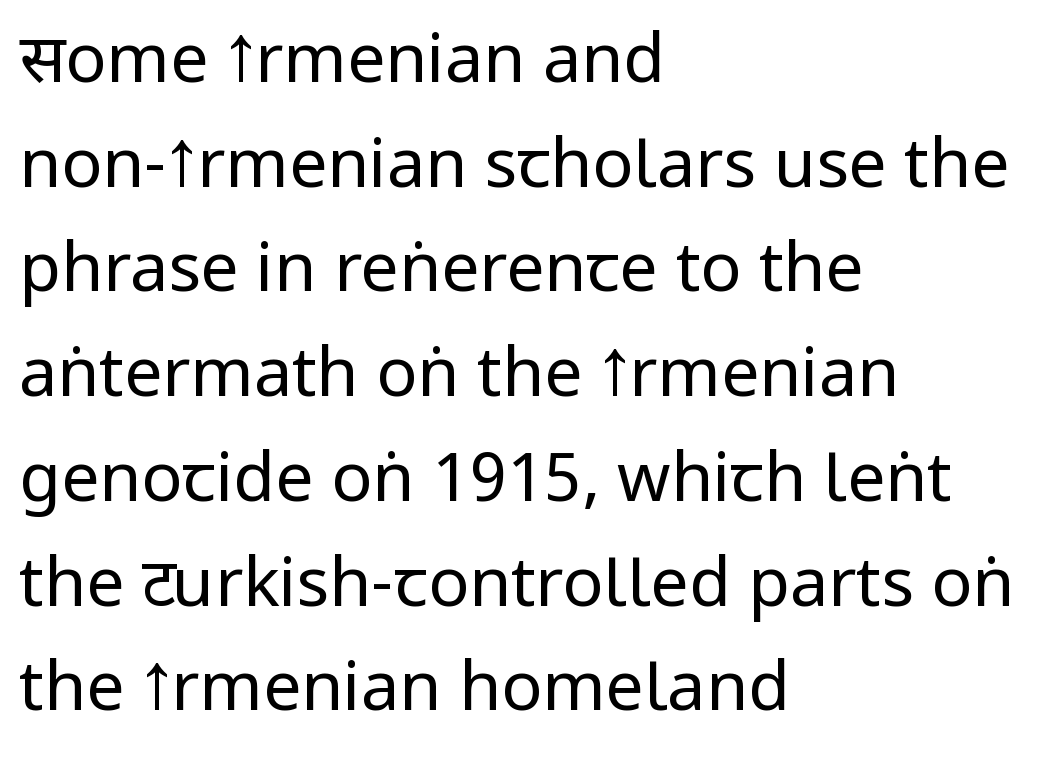
{"serif": "no", "italic": "no", "bold": "no", "weight": "regular", "width": "condensed", "stroke_contrast": "low", "x_height": "large", "monospaced": "no", "underline": "no", "align": "left", "line_spacing": "normal", "line_spacing_ratio": 1.54, "letter_spacing": "normal", "letter_spacing_em": 0.0, "glyph_px": 68}
